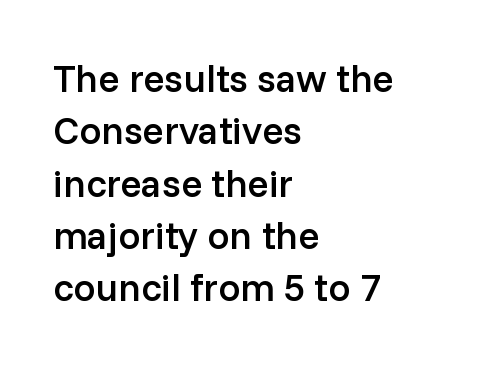
{"serif": "no", "italic": "no", "bold": "semi", "weight": "semibold", "width": "normal", "stroke_contrast": "low", "x_height": "medium", "monospaced": "no", "underline": "no", "align": "left", "line_spacing": "normal", "line_spacing_ratio": 1.34, "letter_spacing": "normal", "letter_spacing_em": 0.0, "glyph_px": 39}
